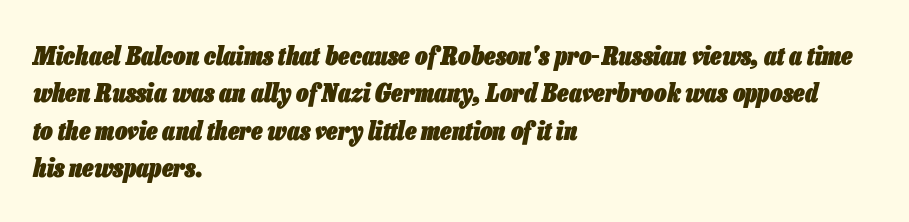
Rule under the text: the space is simply empty. Does the leading feel generous? No, just average. Typesetter's note: full bold, strokes at maximum text heaviness. Tall strokes in this sample are angled rather than plumb. Does the copy run flush right? No — it runs flush left.
